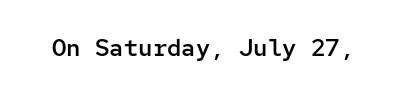
The image shows 24 px text type, upright; set normal letter spacing, not underlined.
